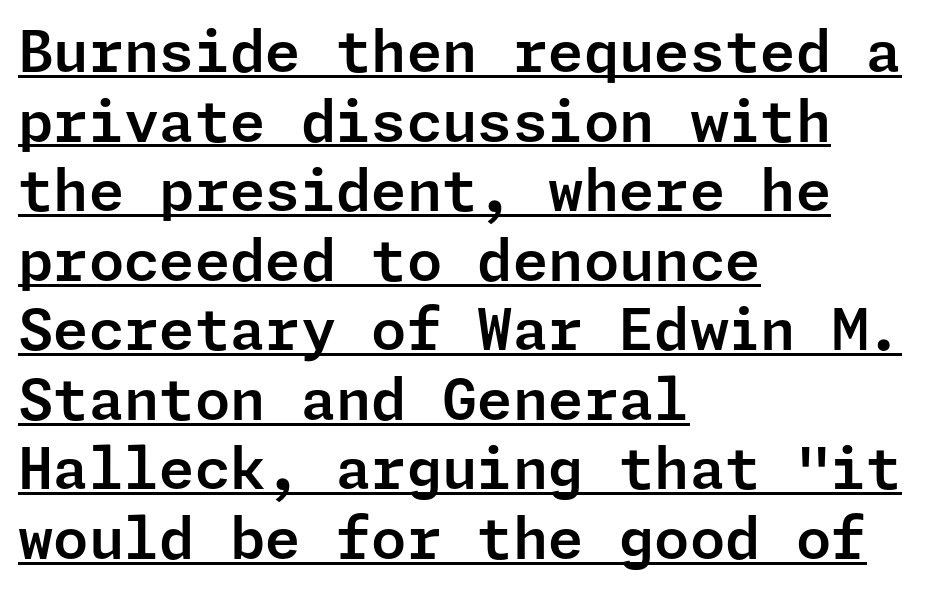
Unlike italic type, these characters show no tilt at all. The lines are quadded left. Notice how a bar underscores the lettering throughout. The typeface chosen for these lines omits serifs. The line texture is even and compact thanks to regular tracking.
